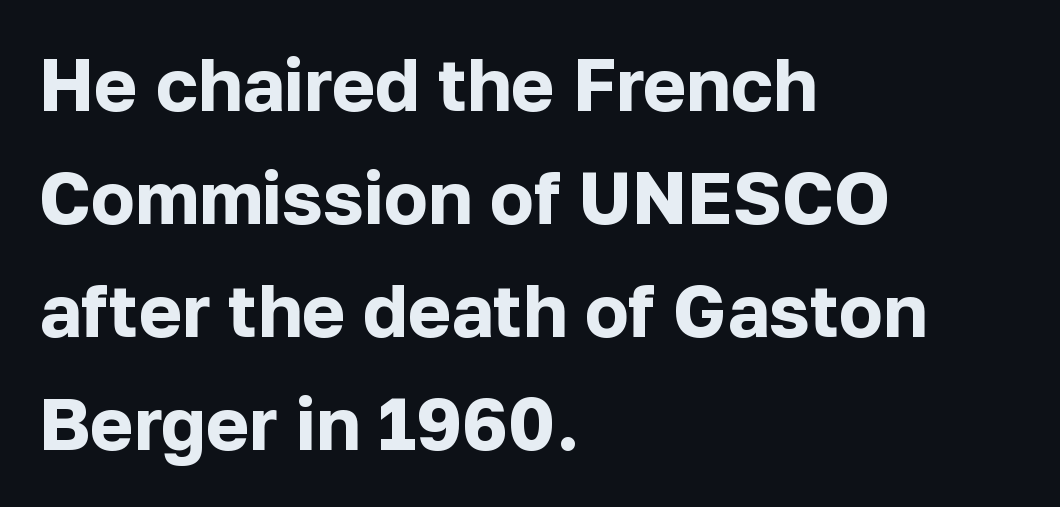
Short and long lines alike share a common starting point at left. A typesetter would mark this as roman, not italic. I'd call this a sans setting — the letters go barefoot. There is no visible air inserted between adjacent glyphs. The characters look thick and weighty, a clear bold. The passage shown is not underscored anywhere.
